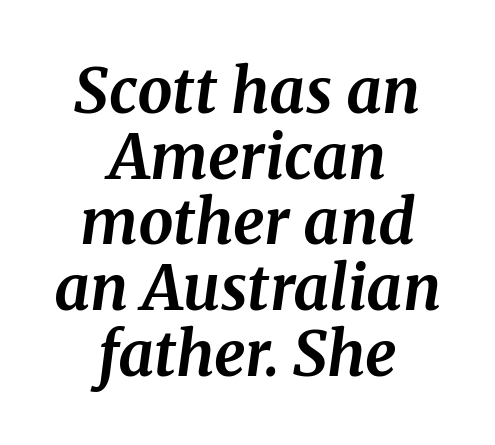
Q: Is the text bold? A: Yes.
Q: Is the text italic (slanted)? A: Yes, it leans right by about 8 degrees.
Q: Is the typeface a serif or a sans-serif typeface? A: Serif.
Q: Is the text underlined? A: No.
Q: How is the paragraph aligned? A: Centered.
Q: Is the spacing between letters normal or unusually wide? A: Normal.
Q: Is the spacing between lines tight, normal or loose? A: Tight.
Q: Width (condensed, normal, or wide)? A: Normal.
Q: Stroke contrast? A: Medium.
Q: x-height? A: Medium.
Q: Monospaced? A: No.
